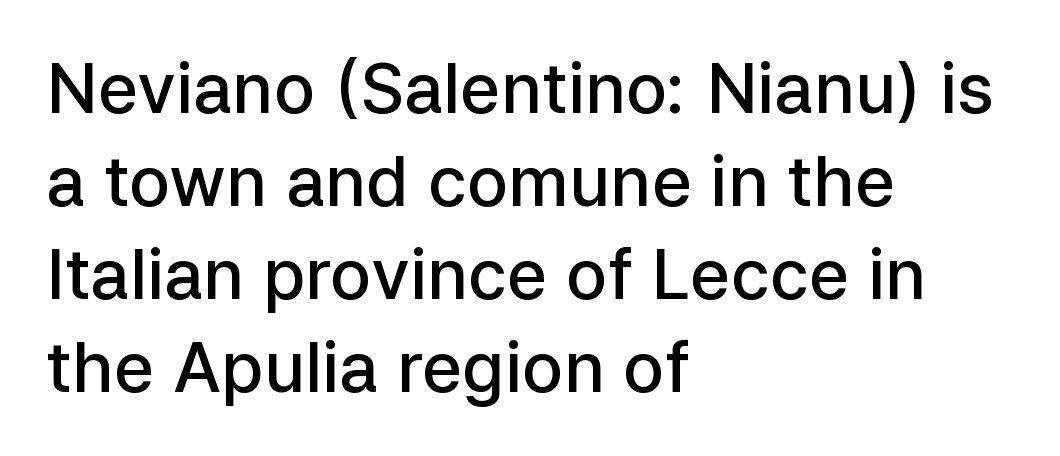
Q: Is the text bold? A: Semi-bold.
Q: Is the text italic (slanted)? A: No, it is upright.
Q: Is the typeface a serif or a sans-serif typeface? A: Sans-serif.
Q: Is the text underlined? A: No.
Q: How is the paragraph aligned? A: Left-aligned.
Q: Is the spacing between letters normal or unusually wide? A: Normal.
Q: Is the spacing between lines tight, normal or loose? A: Normal.
Q: Width (condensed, normal, or wide)? A: Normal.
Q: Stroke contrast? A: Low.
Q: x-height? A: Medium.
Q: Monospaced? A: No.
